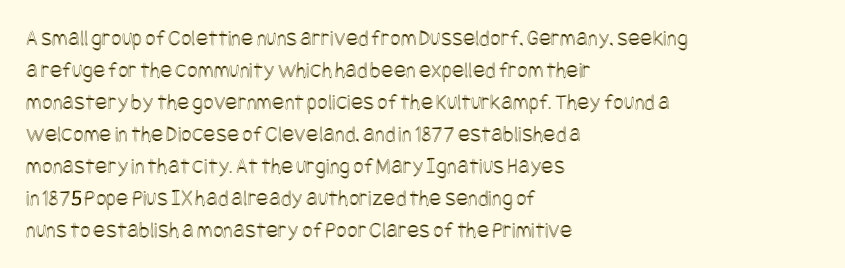
{"italic": "no", "underline": "no", "align": "left", "line_spacing": "normal", "line_spacing_ratio": 1.39, "letter_spacing": "normal", "letter_spacing_em": 0.0, "glyph_px": 23}
